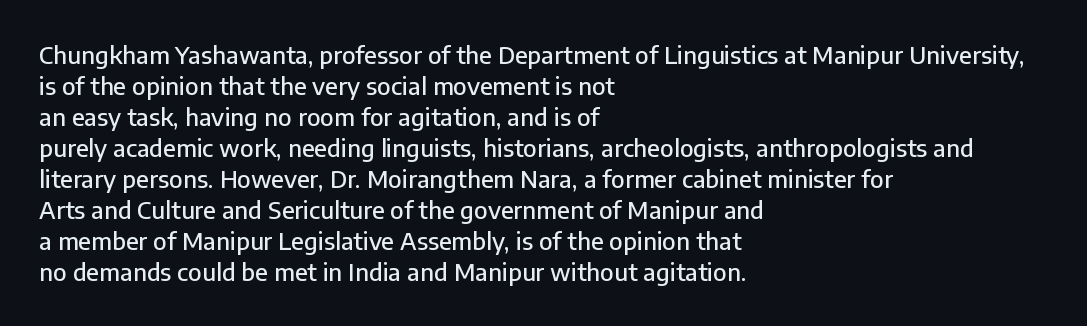
Q: Is the text italic (slanted)? A: No, it is upright.
Q: Is the text underlined? A: No.
Q: How is the paragraph aligned? A: Left-aligned.
Q: Is the spacing between letters normal or unusually wide? A: Normal.
Q: Is the spacing between lines tight, normal or loose? A: Normal.
